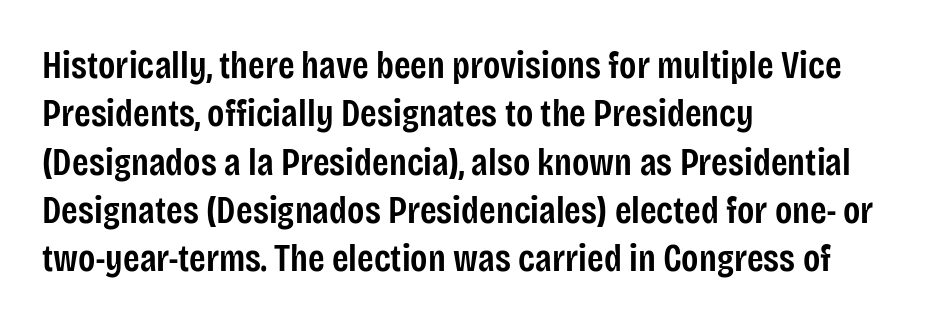
{"serif": "no", "italic": "no", "bold": "semi", "weight": "semibold", "width": "condensed", "stroke_contrast": "low", "x_height": "large", "monospaced": "no", "underline": "no", "align": "left", "line_spacing": "normal", "line_spacing_ratio": 1.27, "letter_spacing": "normal", "letter_spacing_em": 0.0, "glyph_px": 38}
